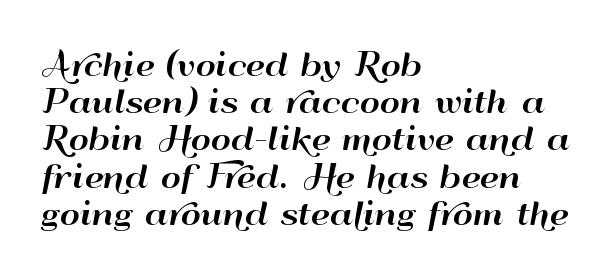
{"serif": "no", "width": "wide", "stroke_contrast": "high", "x_height": "small", "monospaced": "no", "underline": "no", "align": "left", "line_spacing_ratio": 1.2, "letter_spacing": "normal", "letter_spacing_em": 0.0, "glyph_px": 31}
